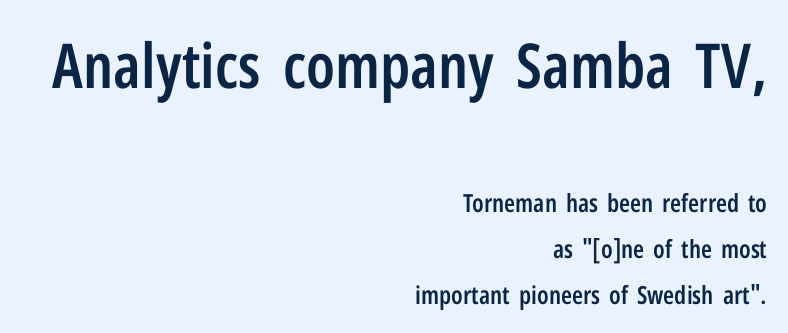
{"serif": "no", "italic": "no", "bold": "semi", "weight": "semibold", "width": "condensed", "stroke_contrast": "low", "x_height": "medium", "monospaced": "no", "underline": "no", "align": "right", "line_spacing_ratio": 1.84, "letter_spacing": "normal", "letter_spacing_em": 0.0, "larger_block": "first", "size_ratio": 2.48, "glyph_px": 62}
